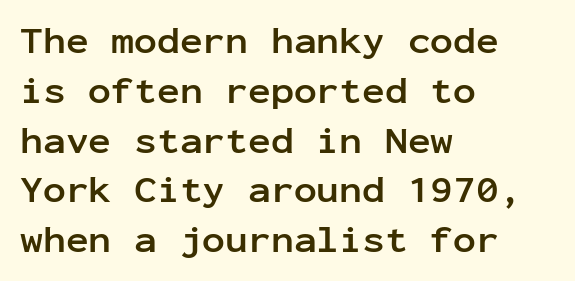
{"serif": "no", "italic": "no", "bold": "yes", "weight": "semibold", "width": "normal", "stroke_contrast": "low", "x_height": "medium", "monospaced": "yes", "underline": "no", "align": "left", "line_spacing": "normal", "line_spacing_ratio": 1.31, "letter_spacing": "normal", "letter_spacing_em": 0.0, "glyph_px": 38}
